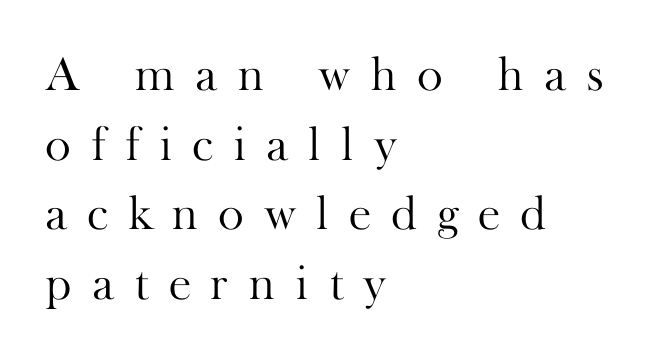
If you drew a ruler down the left edge, every line would touch it. The letters stand straight up with perfectly vertical stems. The lines sit at an ordinary, default distance from one another. The cut favours lightness, reaching ordinary text weight at its darkest.
